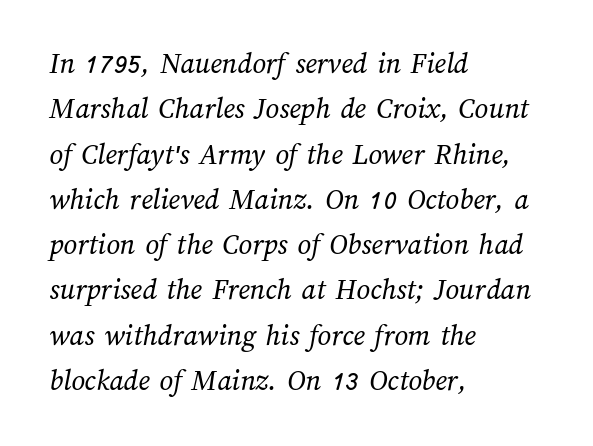
Note the varied advance widths — an 'i' is clearly narrower than an 'm'. Clear beneath every line of the passage. Each line starts at the same left margin while the right side varies. These glyphs show unthickened strokes, regular width or finer. Nothing unusual about the tracking: characters are spaced as the font intends. The vertical gap from one line to the next is medium.
